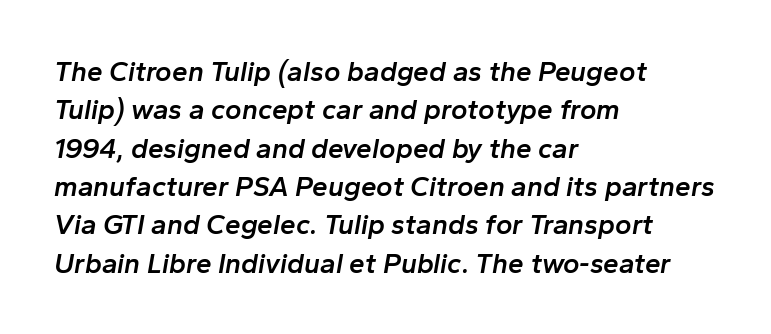
Line starts are locked; line ends wander. In terms of weight, the rendering is demibold, just under bold. Varying glyph widths throughout — classic text-font behaviour. Interline gaps are of average width in this sample. Plain, unruled lines of type. Spacing between characters is what you'd get straight out of the box.
